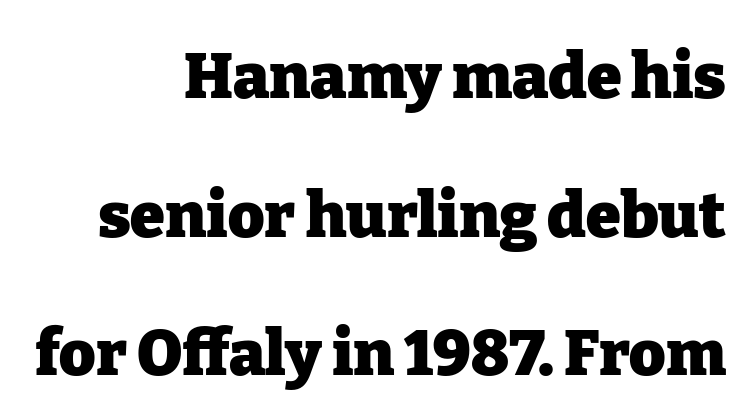
{"serif": "yes", "italic": "no", "bold": "yes", "weight": "heavy", "width": "normal", "stroke_contrast": "low", "x_height": "medium", "monospaced": "no", "underline": "no", "align": "right", "line_spacing": "loose", "line_spacing_ratio": 2.2, "letter_spacing": "normal", "letter_spacing_em": 0.0, "glyph_px": 63}
